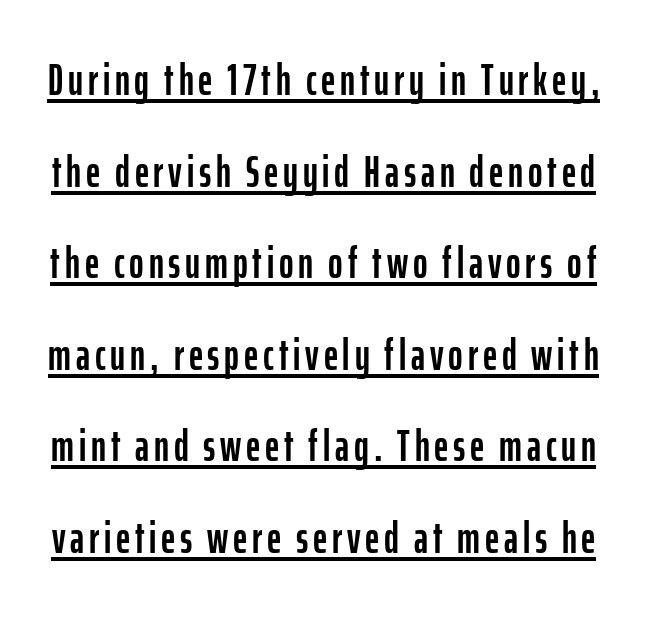
This is the regular roman posture of the typeface. The space between consecutive lines is lavish. The passage shown is typeset with a sans-serif family. Here the designer chose a conventional face with non-uniform glyph widths. You can see a thin bar hugging the bottom of the glyphs.
